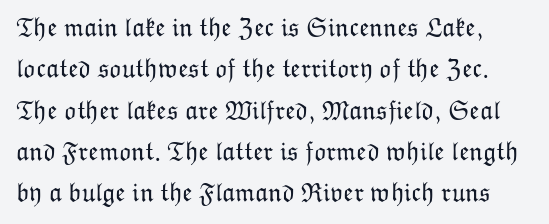
Q: Is the text bold? A: No.
Q: Is the text italic (slanted)? A: No, it is upright.
Q: Is the text underlined? A: No.
Q: Is the spacing between letters normal or unusually wide? A: Normal.
Q: Is the spacing between lines tight, normal or loose? A: Normal.
